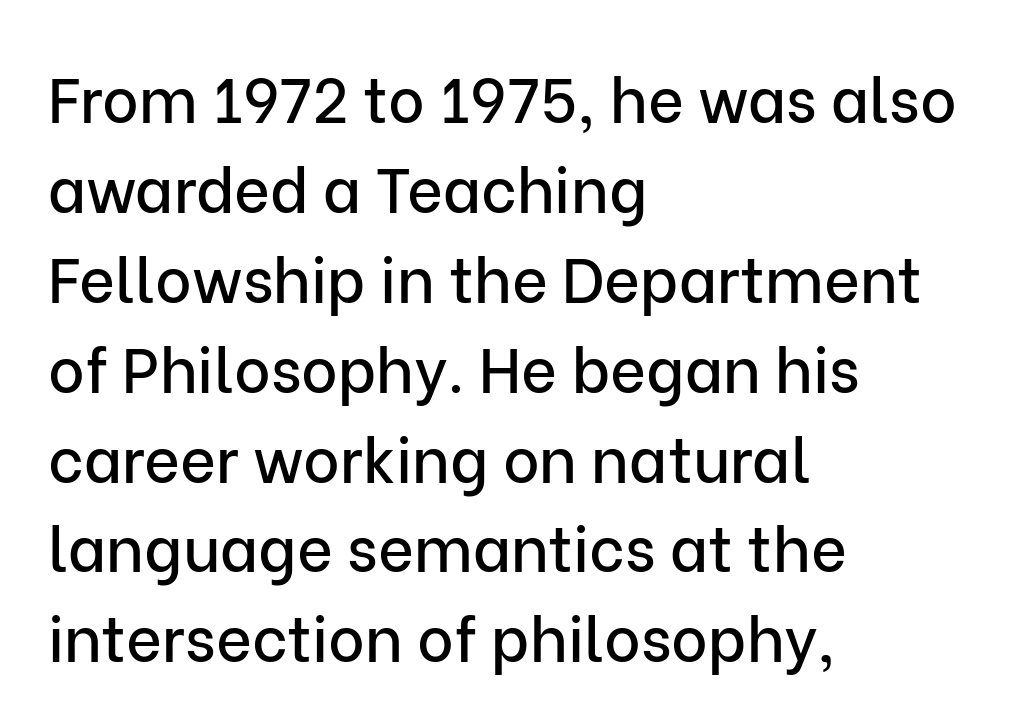
Q: Is the text italic (slanted)? A: No, it is upright.
Q: Is the typeface a serif or a sans-serif typeface? A: Sans-serif.
Q: Is the text underlined? A: No.
Q: How is the paragraph aligned? A: Left-aligned.
Q: Is the spacing between letters normal or unusually wide? A: Normal.
Q: Is the spacing between lines tight, normal or loose? A: Normal.
Q: Width (condensed, normal, or wide)? A: Normal.
Q: Stroke contrast? A: Low.
Q: x-height? A: Medium.
Q: Monospaced? A: No.
